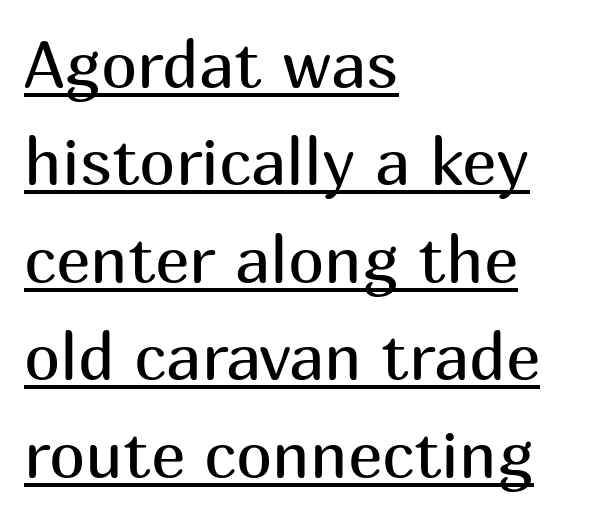
Q: Is the text bold? A: No.
Q: Is the text italic (slanted)? A: No, it is upright.
Q: Is the typeface a serif or a sans-serif typeface? A: Sans-serif.
Q: Is the text underlined? A: Yes.
Q: How is the paragraph aligned? A: Left-aligned.
Q: Is the spacing between letters normal or unusually wide? A: Normal.
Q: Is the spacing between lines tight, normal or loose? A: Normal.
Q: Width (condensed, normal, or wide)? A: Normal.
Q: Stroke contrast? A: Medium.
Q: x-height? A: Medium.
Q: Monospaced? A: No.
